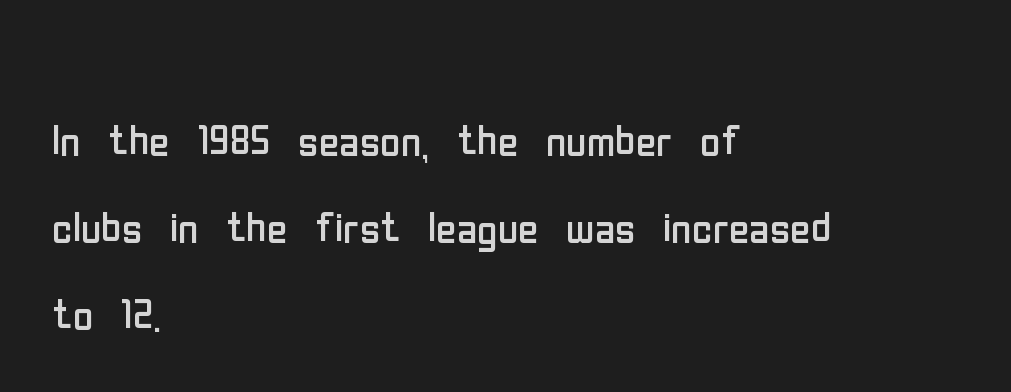
The image shows 56 px regular-weight, condensed sans-serif type, upright; set left-aligned, normal line spacing (1.55x), normal letter spacing, not underlined; low stroke contrast and a medium x-height.
